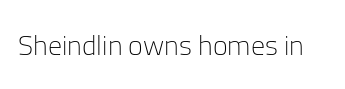
{"serif": "no", "italic": "no", "bold": "no", "weight": "light", "width": "normal", "stroke_contrast": "low", "x_height": "medium", "monospaced": "no", "underline": "no", "letter_spacing": "normal", "letter_spacing_em": 0.0, "glyph_px": 28}
